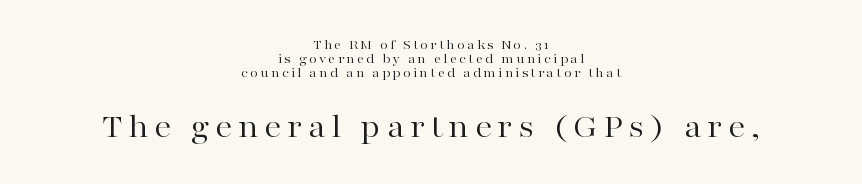
{"serif": "yes", "italic": "no", "bold": "no", "weight": "regular", "width": "wide", "stroke_contrast": "high", "x_height": "medium", "monospaced": "no", "underline": "no", "align": "center", "line_spacing": "tight", "line_spacing_ratio": 1.01, "larger_block": "second", "size_ratio": 2.43, "glyph_px": 34}
